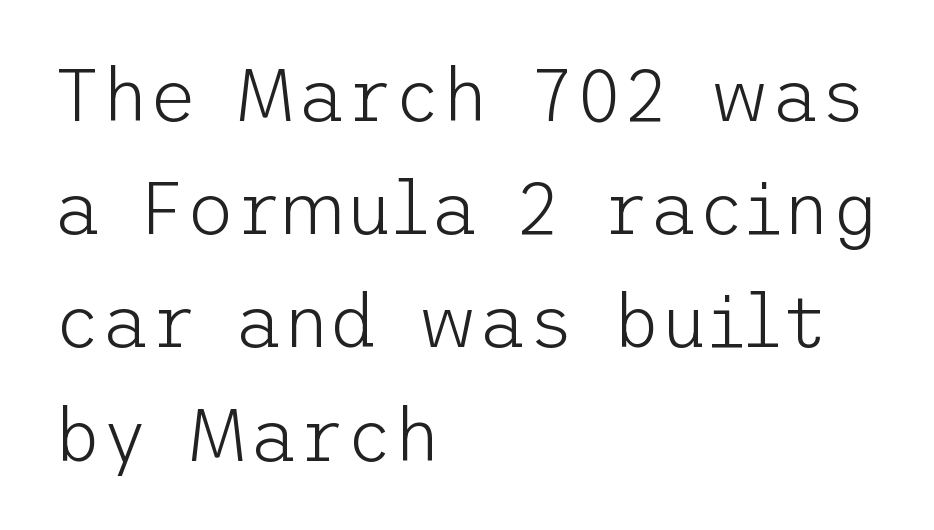
{"serif": "no", "italic": "no", "bold": "no", "weight": "light", "width": "normal", "stroke_contrast": "low", "x_height": "medium", "underline": "no", "align": "left", "line_spacing": "normal", "line_spacing_ratio": 1.53, "letter_spacing": "normal", "letter_spacing_em": 0.0, "glyph_px": 74}
